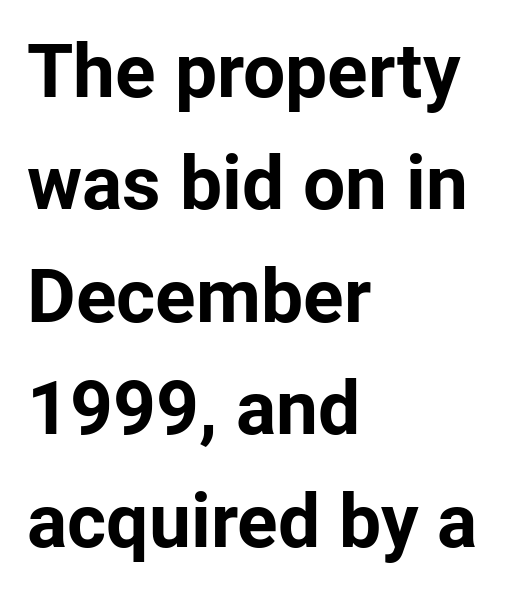
{"serif": "no", "italic": "no", "bold": "yes", "weight": "bold", "width": "normal", "stroke_contrast": "low", "x_height": "medium", "monospaced": "no", "underline": "no", "align": "left", "line_spacing": "normal", "line_spacing_ratio": 1.5, "letter_spacing": "normal", "letter_spacing_em": 0.0, "glyph_px": 75}
